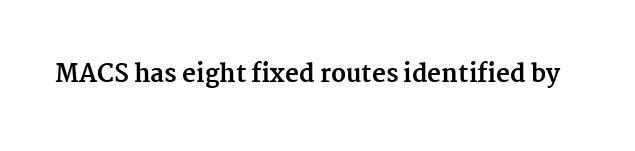
The image shows 24 px bold type, upright; set normal letter spacing, not underlined.
